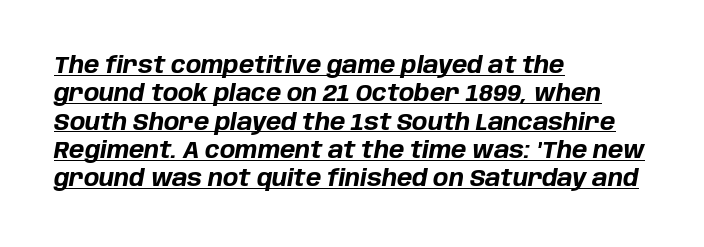
Q: Is the text bold? A: Yes.
Q: Is the text italic (slanted)? A: Yes, it leans right by about 10 degrees.
Q: Is the text underlined? A: Yes.
Q: How is the paragraph aligned? A: Left-aligned.
Q: Is the spacing between letters normal or unusually wide? A: Normal.
